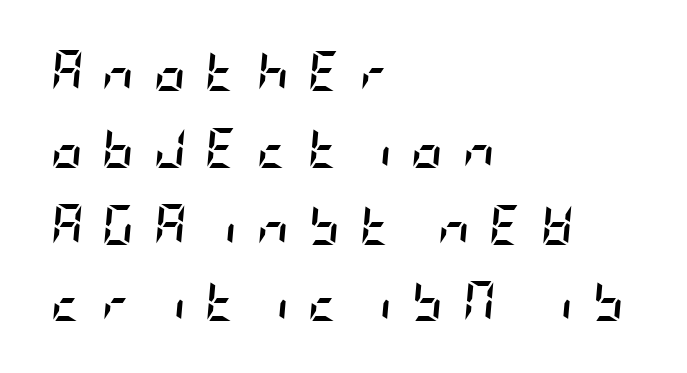
The passage shown stacks its lines with a broad gap. One-word summary of the alignment: left. Honestly, the letter spacing is so wide it's the main thing you notice. The sample has been set heavy, in full bold.
